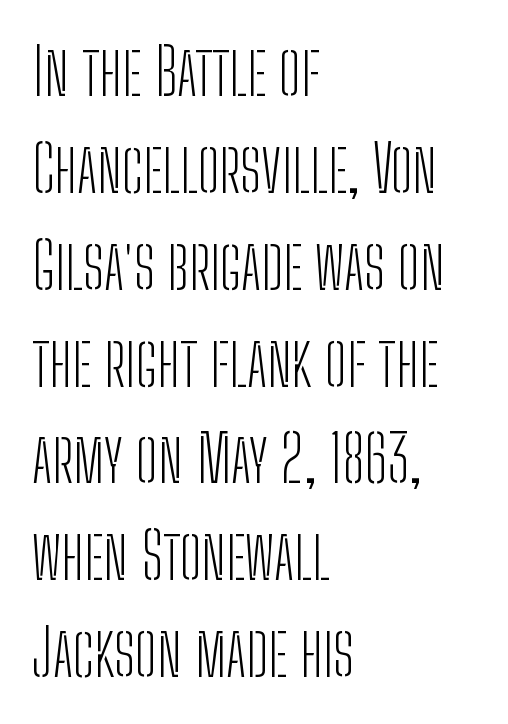
{"serif": "no", "italic": "no", "bold": "no", "weight": "light", "width": "condensed", "stroke_contrast": "low", "x_height": "medium", "monospaced": "no", "underline": "no", "align": "left", "line_spacing": "normal", "line_spacing_ratio": 1.49, "letter_spacing": "normal", "letter_spacing_em": 0.0, "glyph_px": 65}
